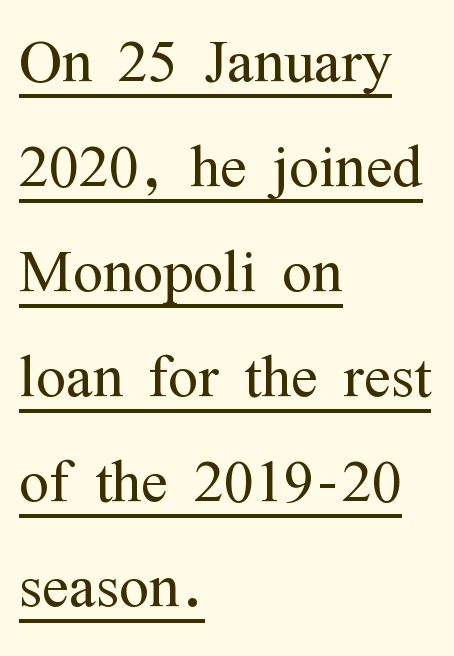
Do the characters align in a grid? No, the font is proportional. This sample uses an upright cut, with every glyph sitting square on the baseline. The letterforms sit shoulder to shoulder at normal distance. The font family rendered here belongs to the serif group. These glyphs show unthickened strokes, regular width or finer.
